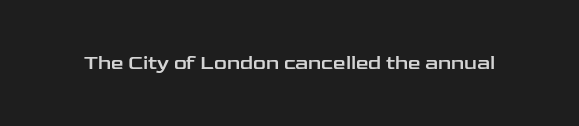
{"italic": "no", "underline": "no", "letter_spacing": "normal", "letter_spacing_em": 0.0, "glyph_px": 20}
